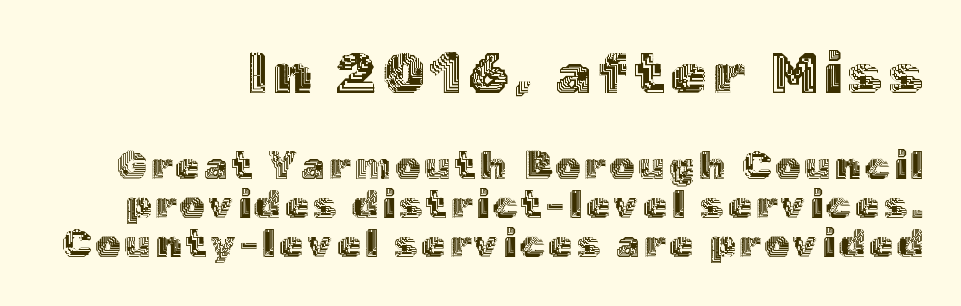
Q: Is the text italic (slanted)? A: No, it is upright.
Q: Is the text underlined? A: No.
Q: Is the spacing between lines tight, normal or loose? A: Tight.
Q: Which block of text is set in a larger size, the first (top) or the second (bottom)? A: The first (top) one.
Q: Width (condensed, normal, or wide)? A: Normal.
Q: x-height? A: Medium.
Q: Monospaced? A: No.
